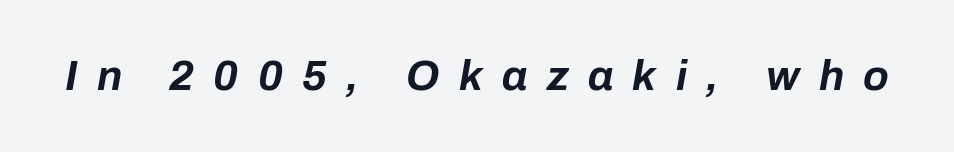
Character widths vary here, with narrow letters taking less room than wide ones. Tracking value appears strongly positive — letters spread wide. Lines of text with bare space underneath. There's an unmistakable incline to the writing here. The font is running at its bold setting.
